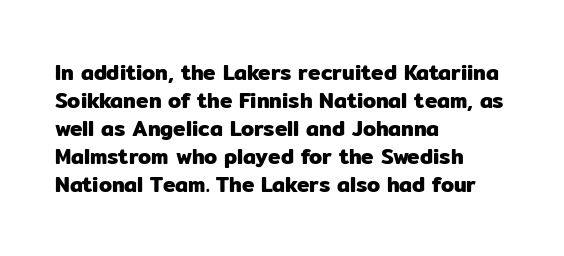
Q: Is the text italic (slanted)? A: No, it is upright.
Q: Is the text underlined? A: No.
Q: How is the paragraph aligned? A: Left-aligned.
Q: Is the spacing between letters normal or unusually wide? A: Normal.
Q: Is the spacing between lines tight, normal or loose? A: Normal.
